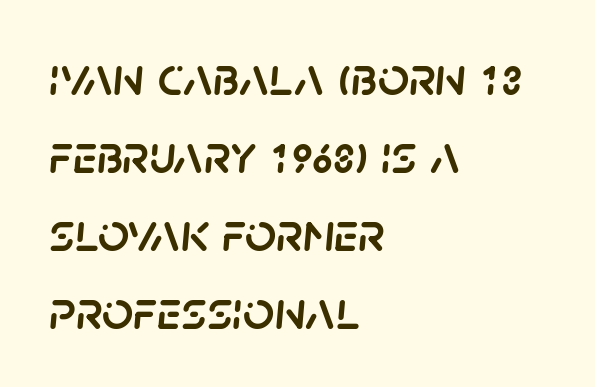
Character widths vary here, with narrow letters taking less room than wide ones. These lines were composed using italics. These lines keep a tight, regular rhythm from letter to letter. Left-aligned paragraph, ragged on the right. Only glyphs here, with clear space below each row.
